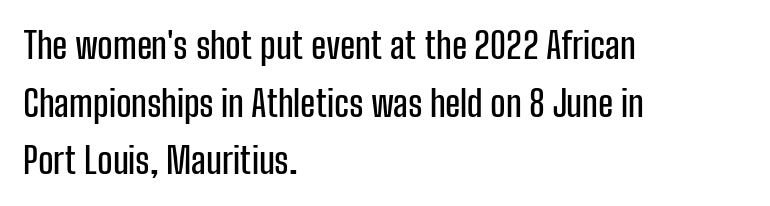
{"serif": "no", "italic": "no", "width": "condensed", "stroke_contrast": "low", "x_height": "medium", "monospaced": "no", "underline": "no", "align": "left", "line_spacing": "normal", "line_spacing_ratio": 1.6, "letter_spacing": "normal", "letter_spacing_em": 0.0, "glyph_px": 36}
